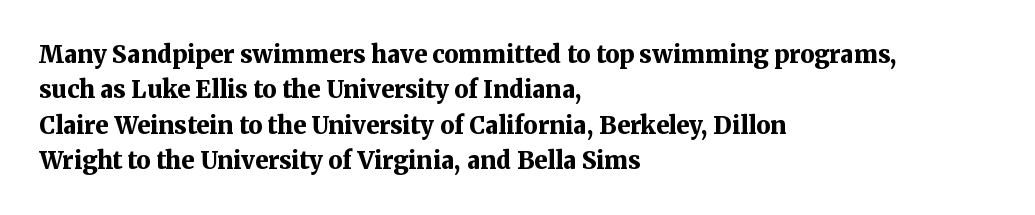
The image shows 24 px bold type, upright; set left-aligned, normal line spacing (1.47x), normal letter spacing, not underlined.
